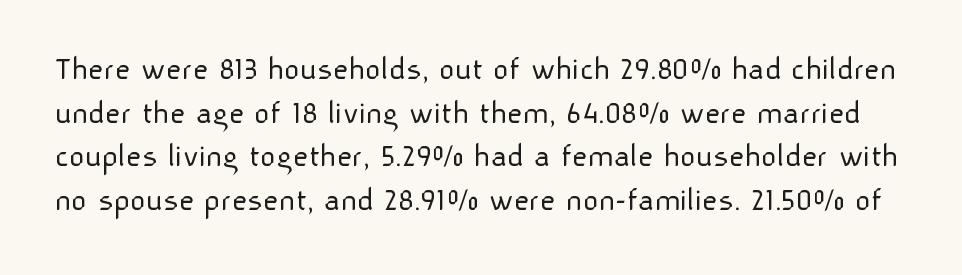
Q: Is the text bold? A: No.
Q: Is the text italic (slanted)? A: No, it is upright.
Q: Is the typeface a serif or a sans-serif typeface? A: Sans-serif.
Q: Is the text underlined? A: No.
Q: Is the spacing between letters normal or unusually wide? A: Normal.
Q: Is the spacing between lines tight, normal or loose? A: Normal.
Q: Width (condensed, normal, or wide)? A: Normal.
Q: Stroke contrast? A: Low.
Q: x-height? A: Medium.
Q: Monospaced? A: No.
